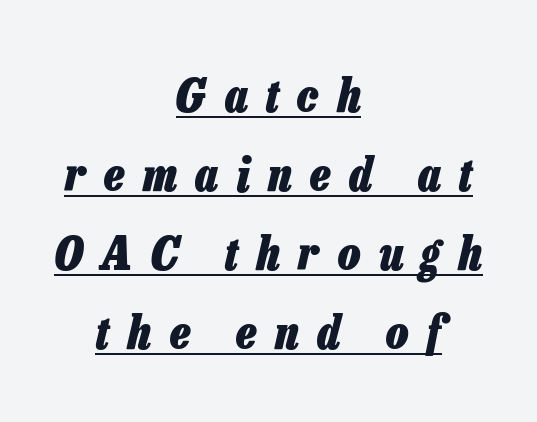
Q: Is the text bold? A: Yes.
Q: Is the text italic (slanted)? A: Yes, it leans right by about 13 degrees.
Q: Is the text underlined? A: Yes.
Q: How is the paragraph aligned? A: Centered.
Q: Is the spacing between letters normal or unusually wide? A: Unusually wide.
Q: Is the spacing between lines tight, normal or loose? A: Normal.
Q: Width (condensed, normal, or wide)? A: Condensed.
Q: Stroke contrast? A: Low.
Q: x-height? A: Medium.
Q: Monospaced? A: No.
